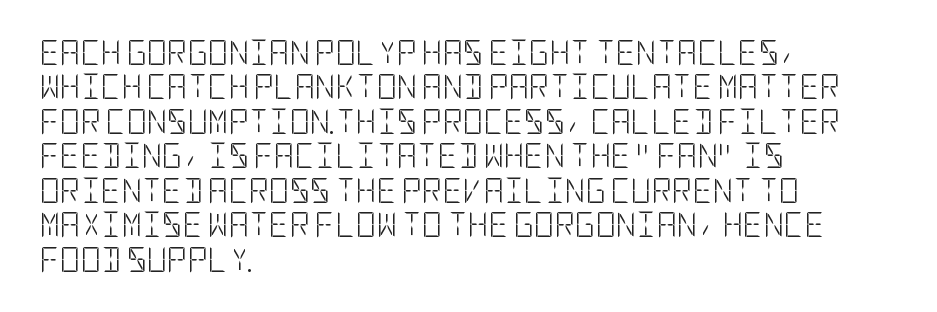
{"italic": "no", "bold": "no", "underline": "no", "align": "left", "line_spacing": "normal", "line_spacing_ratio": 1.38, "letter_spacing": "normal", "letter_spacing_em": 0.0, "glyph_px": 25}
